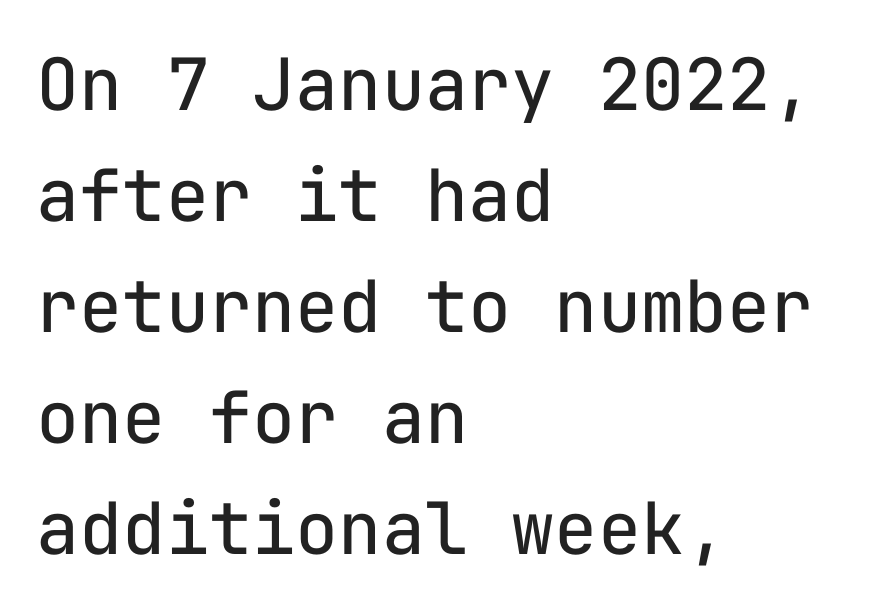
No feet cap the strokes, marking this as sans-serif type. Honestly, the row spacing looks completely unremarkable. Counters stay open thanks to moderate or lighter strokes. Rendered with straight, roman letterforms.
